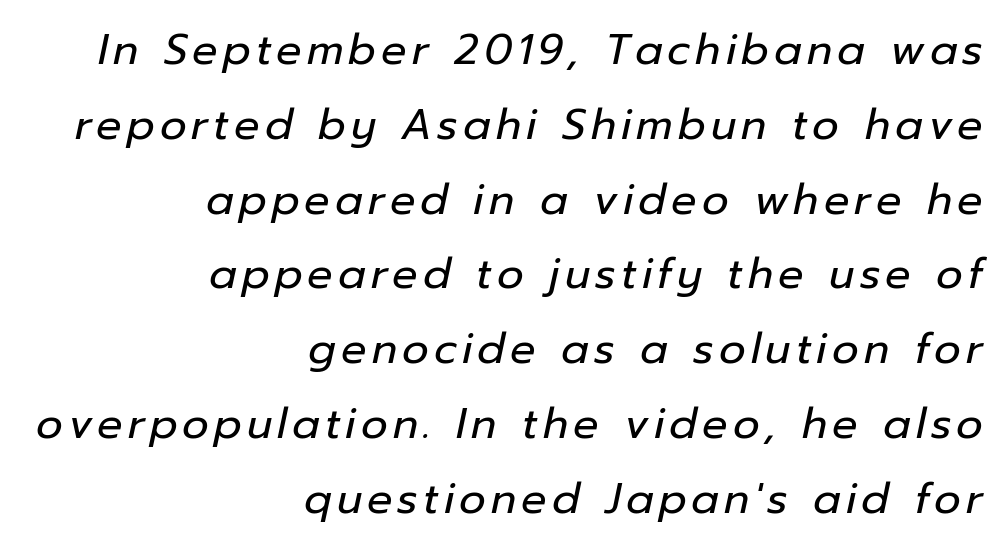
{"italic": "yes", "lean": "right", "slant_degrees": 12, "bold": "no", "weight": "regular", "width": "normal", "stroke_contrast": "low", "x_height": "medium", "monospaced": "no", "underline": "no", "align": "right", "line_spacing_ratio": 1.78, "glyph_px": 42}
